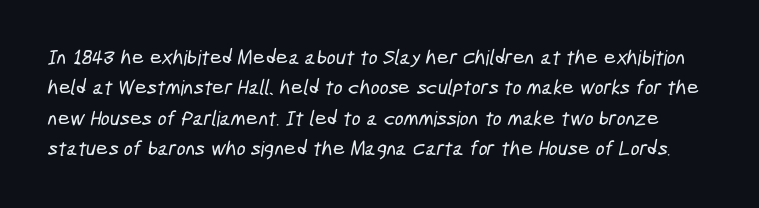
Q: Is the text underlined? A: No.
Q: Is the spacing between letters normal or unusually wide? A: Normal.
Q: Is the spacing between lines tight, normal or loose? A: Normal.
